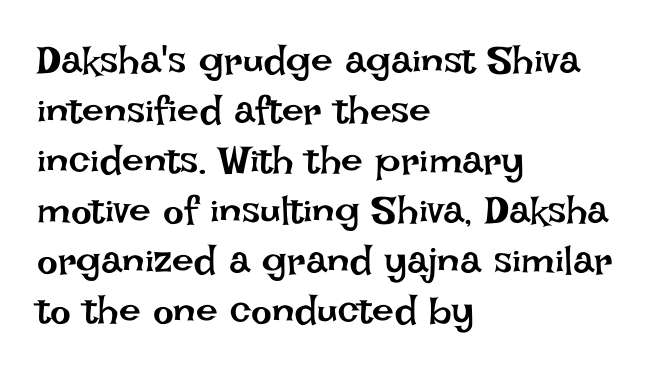
{"italic": "no", "bold": "no", "weight": "regular", "width": "normal", "stroke_contrast": "low", "x_height": "large", "monospaced": "no", "underline": "no", "align": "left", "line_spacing": "normal", "line_spacing_ratio": 1.28, "letter_spacing": "normal", "letter_spacing_em": 0.0, "glyph_px": 39}
